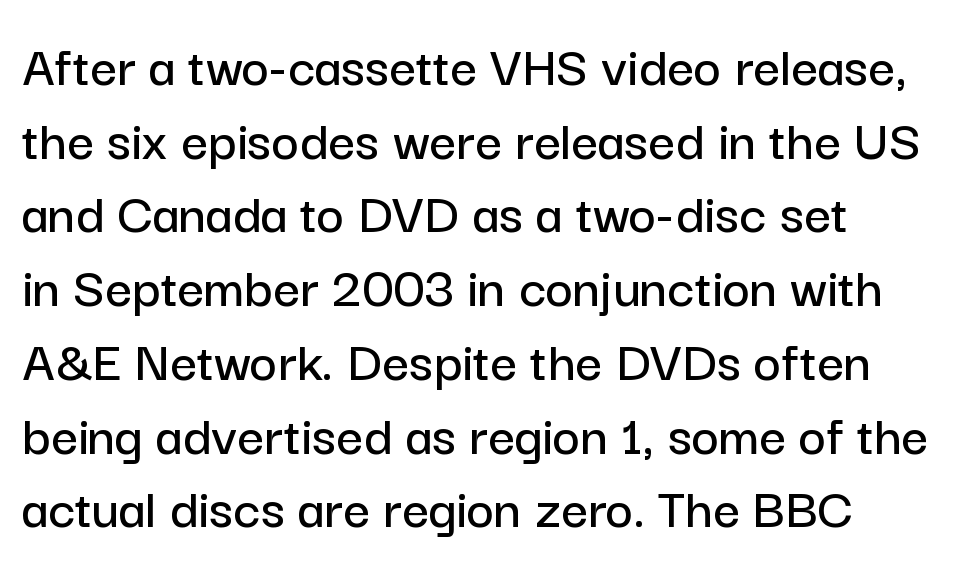
Q: Is the text italic (slanted)? A: No, it is upright.
Q: Is the typeface a serif or a sans-serif typeface? A: Sans-serif.
Q: Is the text underlined? A: No.
Q: Is the spacing between letters normal or unusually wide? A: Normal.
Q: Is the spacing between lines tight, normal or loose? A: Normal.
Q: Width (condensed, normal, or wide)? A: Normal.
Q: Stroke contrast? A: Low.
Q: x-height? A: Medium.
Q: Monospaced? A: No.
